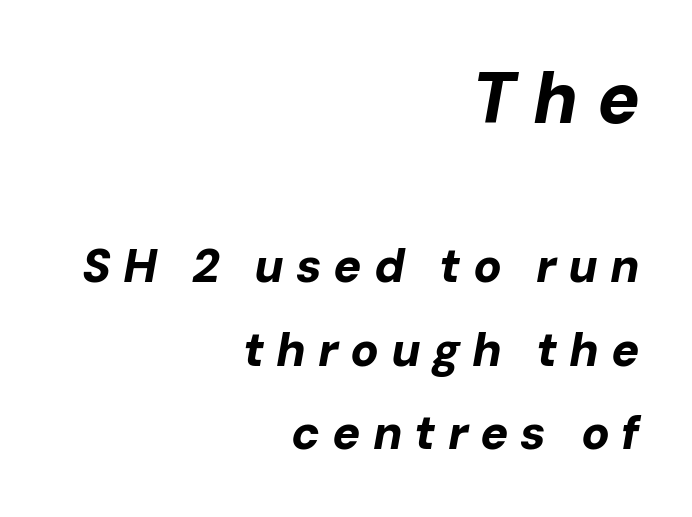
{"italic": "yes", "lean": "right", "slant_degrees": 10, "bold": "yes", "weight": "bold", "width": "normal", "stroke_contrast": "low", "x_height": "medium", "monospaced": "no", "underline": "no", "align": "right", "line_spacing_ratio": 1.78, "letter_spacing": "wide", "letter_spacing_em": 0.25, "larger_block": "first", "size_ratio": 1.51, "glyph_px": 71}
